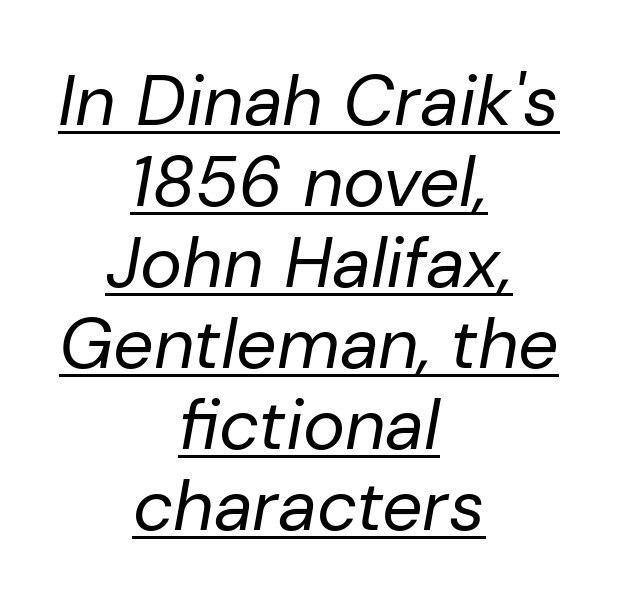
{"italic": "yes", "lean": "right", "slant_degrees": 10, "bold": "no", "weight": "regular", "width": "normal", "stroke_contrast": "low", "x_height": "medium", "monospaced": "no", "underline": "yes", "align": "center", "line_spacing": "tight", "line_spacing_ratio": 1.14, "letter_spacing": "normal", "letter_spacing_em": 0.0, "glyph_px": 71}
